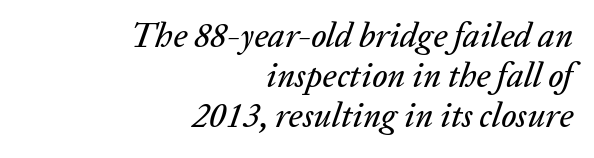
Q: Is the text italic (slanted)? A: Yes, it leans right by about 20 degrees.
Q: Is the text underlined? A: No.
Q: How is the paragraph aligned? A: Right-aligned.
Q: Is the spacing between letters normal or unusually wide? A: Normal.
Q: Width (condensed, normal, or wide)? A: Normal.
Q: Stroke contrast? A: Low.
Q: x-height? A: Medium.
Q: Monospaced? A: No.
